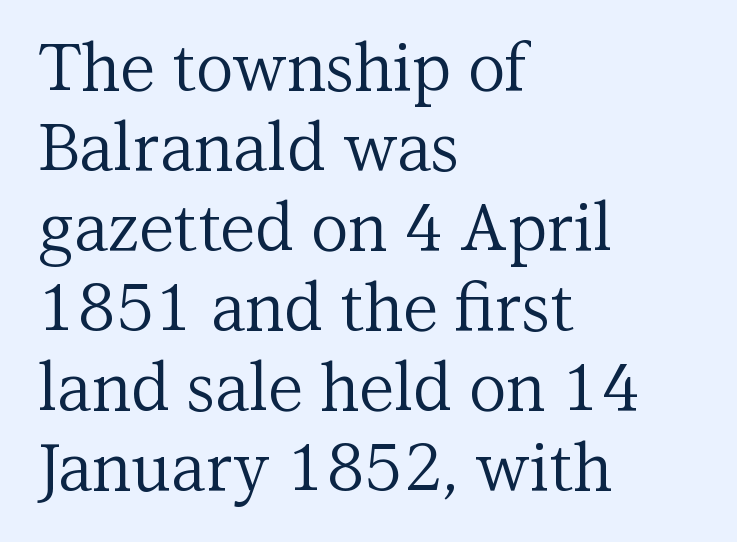
The paragraph has a hard left edge and a soft right edge. Think of a printed novel: that variable character pitch is what you see here. If you drew a line through each stem, it would be perfectly vertical. The glyphs in this specimen are seriffed. The weight would be labelled regular, book, light, or lighter still. The face used here is rendered with its standard letterfit.
